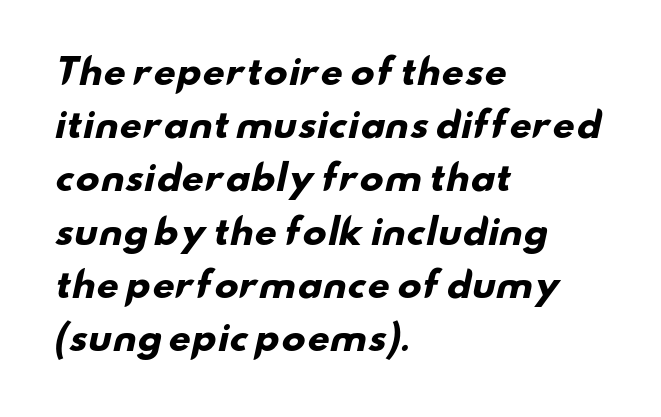
The rendering uses a moderate line-height, typical for paragraphs. These lines are rendered in a variable-pitch font. Heavy-handed strokes throughout: this text is bold. Default kerning and tracking; the words read as compact shapes. One-word summary of the alignment: left. The glyphs are unaccompanied by any horizontal stroke below them.
